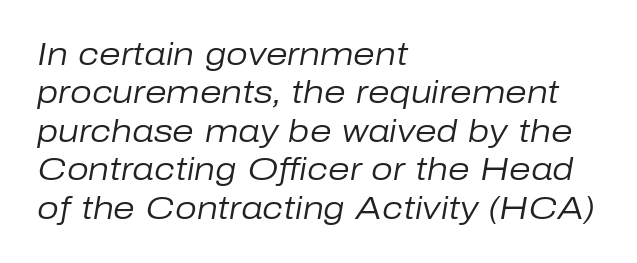
Q: Is the text bold? A: No.
Q: Is the text italic (slanted)? A: Yes, it leans right by about 10 degrees.
Q: Is the text underlined? A: No.
Q: How is the paragraph aligned? A: Left-aligned.
Q: Is the spacing between letters normal or unusually wide? A: Normal.
Q: Width (condensed, normal, or wide)? A: Normal.
Q: Stroke contrast? A: Low.
Q: x-height? A: Medium.
Q: Monospaced? A: No.
